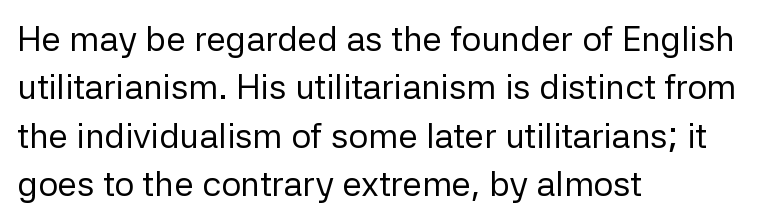
{"serif": "no", "italic": "no", "bold": "no", "weight": "regular", "width": "normal", "stroke_contrast": "low", "x_height": "medium", "monospaced": "no", "underline": "no", "align": "left", "line_spacing": "normal", "line_spacing_ratio": 1.38, "letter_spacing": "normal", "letter_spacing_em": 0.0, "glyph_px": 35}
